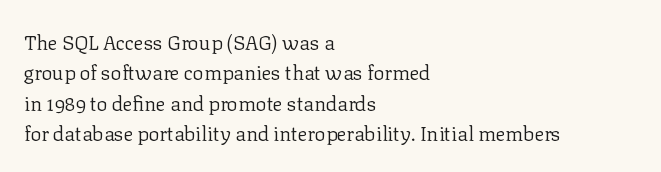
{"italic": "no", "bold": "no", "underline": "no", "align": "left", "line_spacing": "normal", "line_spacing_ratio": 1.52, "letter_spacing": "normal", "letter_spacing_em": 0.0, "glyph_px": 20}
